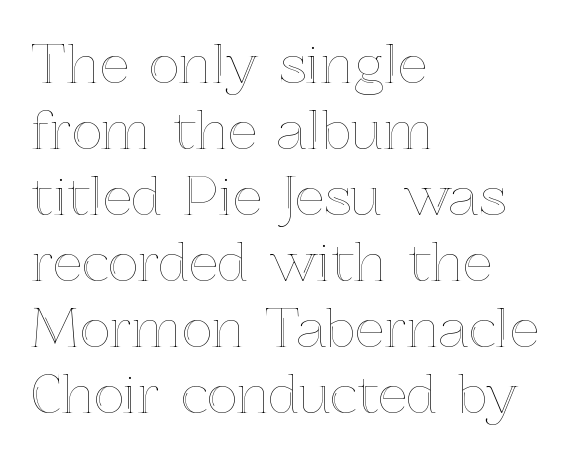
{"italic": "no", "width": "normal", "x_height": "medium", "monospaced": "no", "underline": "no", "align": "left", "line_spacing": "normal", "line_spacing_ratio": 1.27, "letter_spacing": "normal", "letter_spacing_em": 0.0, "glyph_px": 52}
